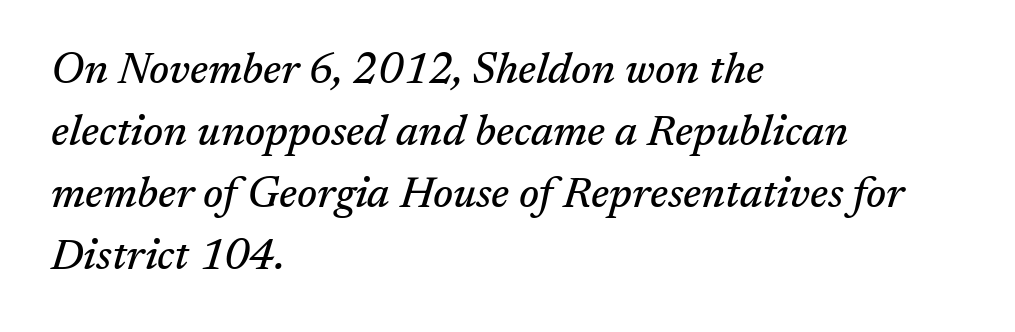
Q: Is the text italic (slanted)? A: Yes, it leans right by about 17 degrees.
Q: Is the typeface a serif or a sans-serif typeface? A: Serif.
Q: Is the text underlined? A: No.
Q: How is the paragraph aligned? A: Left-aligned.
Q: Is the spacing between letters normal or unusually wide? A: Normal.
Q: Is the spacing between lines tight, normal or loose? A: Normal.
Q: Width (condensed, normal, or wide)? A: Normal.
Q: Stroke contrast? A: Medium.
Q: x-height? A: Medium.
Q: Monospaced? A: No.
